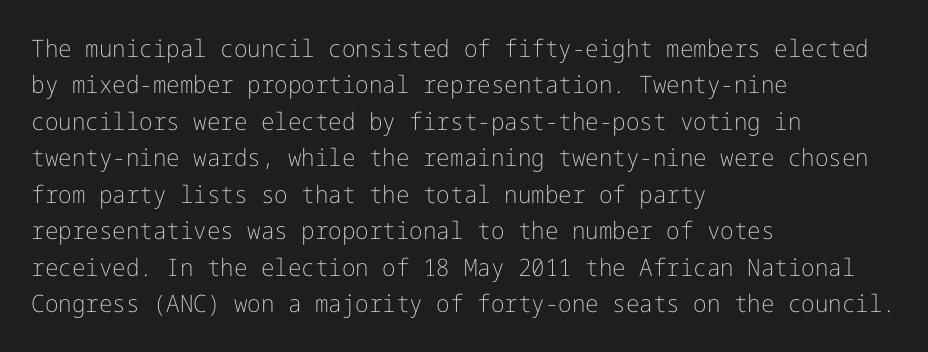
The foot of each line stays bare and open. These lines stack with their left ends in a neat column. Italic: no, the glyphs are upright roman. These lines sit exactly where default settings would place them.
